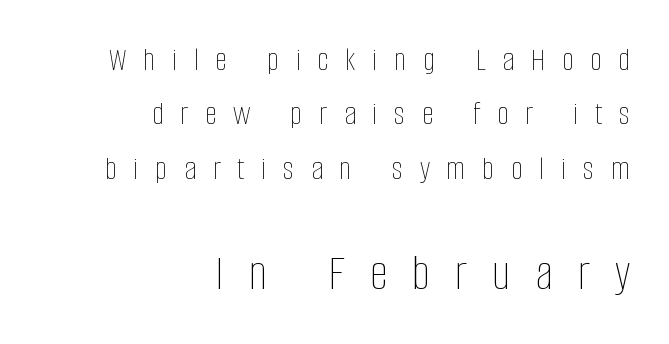
{"italic": "no", "bold": "no", "weight": "thin", "width": "condensed", "stroke_contrast": "low", "x_height": "large", "monospaced": "no", "underline": "no", "align": "right", "line_spacing": "normal", "line_spacing_ratio": 1.6, "letter_spacing": "wide", "letter_spacing_em": 0.49, "larger_block": "second", "size_ratio": 1.5, "glyph_px": 51}
